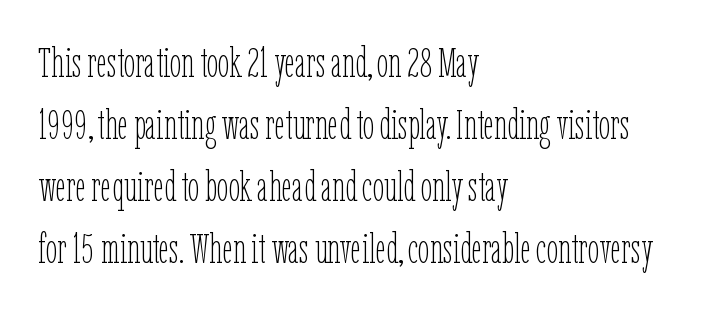
Q: Is the text bold? A: No.
Q: Is the text italic (slanted)? A: No, it is upright.
Q: Is the text underlined? A: No.
Q: How is the paragraph aligned? A: Left-aligned.
Q: Is the spacing between letters normal or unusually wide? A: Normal.
Q: Is the spacing between lines tight, normal or loose? A: Normal.
Q: Width (condensed, normal, or wide)? A: Condensed.
Q: Stroke contrast? A: Low.
Q: x-height? A: Medium.
Q: Monospaced? A: No.
